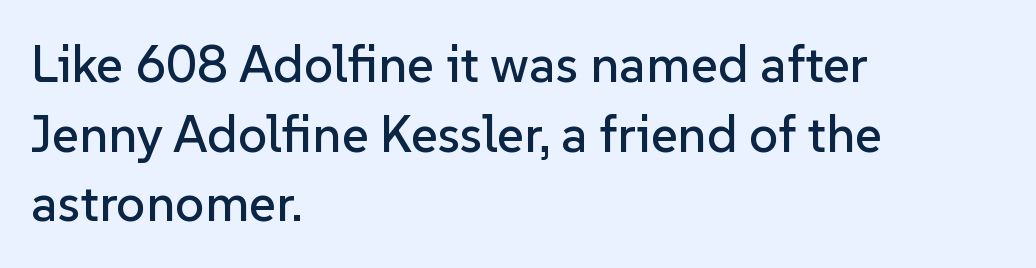
The face used here is a sans, in the tradition of grotesques and geometrics. Evenly set lines give the paragraph a standard silhouette. Do the characters align in a grid? No, the font is proportional. These lines stack with their left ends in a neat column. Glyph-to-glyph distance matches everyday printed text.
